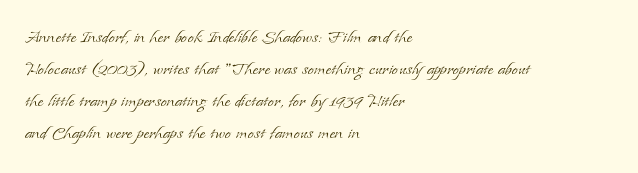
{"bold": "no", "underline": "no", "align": "left", "line_spacing": "normal", "line_spacing_ratio": 1.46, "letter_spacing": "normal", "letter_spacing_em": 0.0, "glyph_px": 22}
